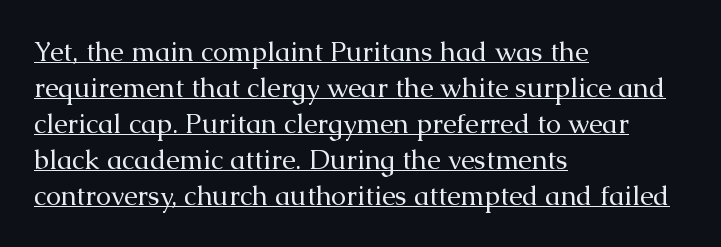
{"italic": "no", "bold": "no", "underline": "yes", "align": "left", "line_spacing": "normal", "line_spacing_ratio": 1.33, "letter_spacing": "normal", "letter_spacing_em": 0.0, "glyph_px": 27}
